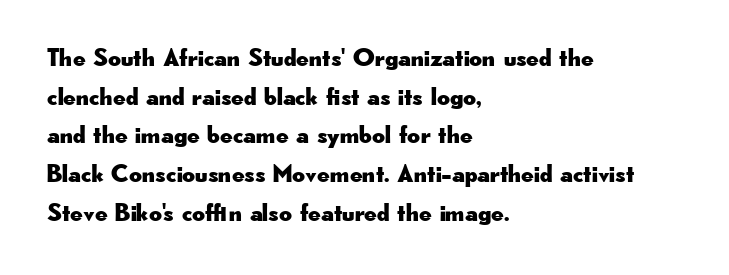
Q: Is the text italic (slanted)? A: No, it is upright.
Q: Is the text underlined? A: No.
Q: How is the paragraph aligned? A: Left-aligned.
Q: Is the spacing between letters normal or unusually wide? A: Normal.
Q: Is the spacing between lines tight, normal or loose? A: Normal.
